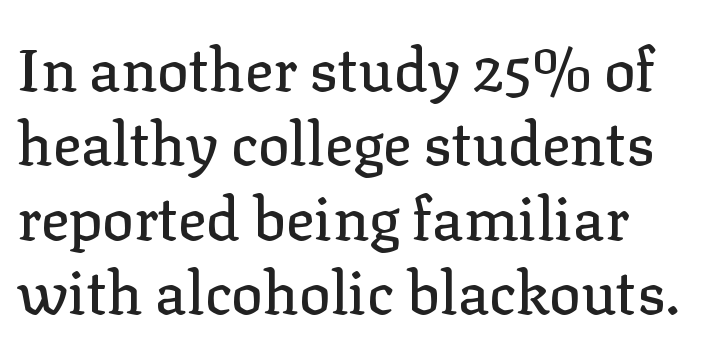
The image shows 59 px serif type, upright; set left-aligned, normal line spacing (1.26x), normal letter spacing, not underlined; low stroke contrast and a medium x-height.
